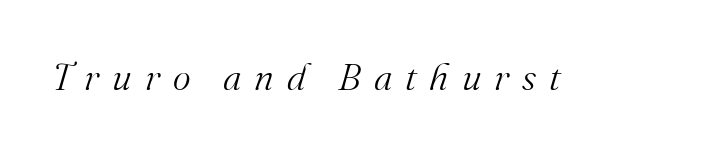
The image shows 38 px light serif type, italic (leaning right); set unusually wide letter spacing (+0.34 em), not underlined; medium stroke contrast and a small x-height.
